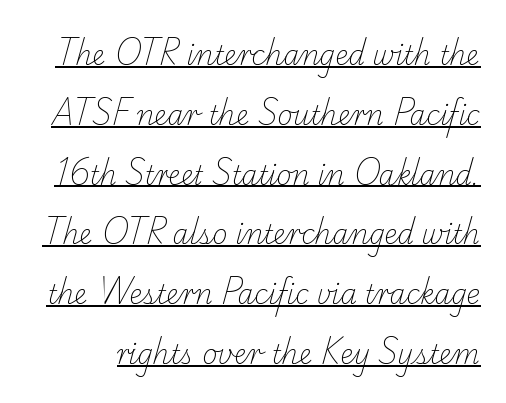
{"bold": "no", "underline": "yes", "line_spacing": "loose", "line_spacing_ratio": 2.3, "letter_spacing": "normal", "letter_spacing_em": 0.0, "glyph_px": 26}
